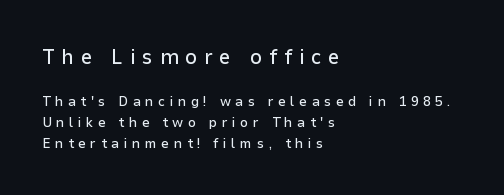
There is plenty of visible air inserted between adjacent glyphs. Posture: vertical. In terms of leading, this rendering sits right in the middle. Larger block? The one above; the one below is distinctly smaller.
